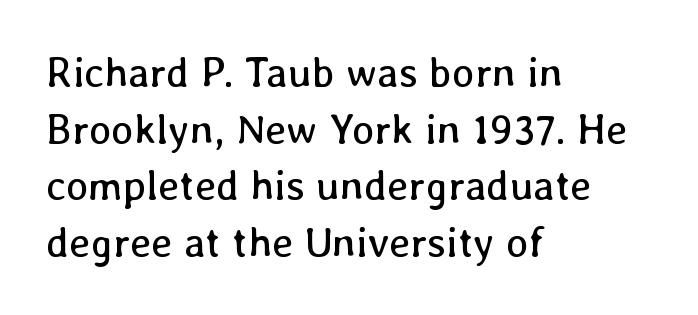
Has an underline been added? It has not. Do the characters align in a grid? No, the font is proportional. Tracking here is standard; glyphs follow each other at the usual distance. The letters stand upright; this is a roman face. Alignment: flush left. This is not heavy type; no bold has been used.
